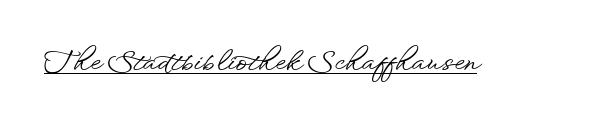
In terms of letterspacing, this is plain default setting. Underline: present.
